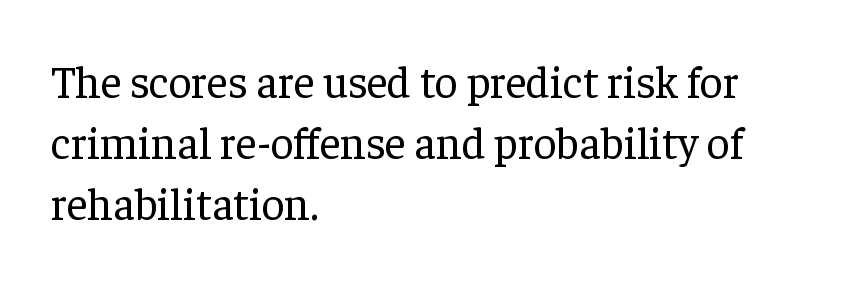
The letters sit at their default tracking, neither squeezed nor spread. Is there any slant? The stems are plumb. The face used here is proportionally spaced, like ordinary book or web type. The glyphs in this specimen are seriffed.
